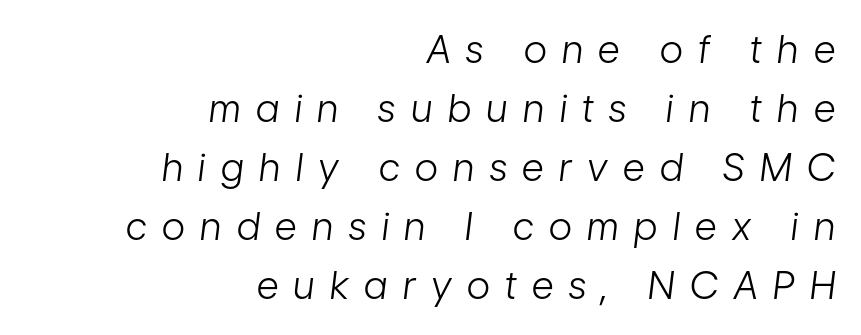
Varying glyph widths throughout — classic text-font behaviour. The ragged edge is on the left, which tells us the setting is flush right. Each stroke keeps to a modest, everyday thickness or less. Honestly, the row spacing looks completely unremarkable.
